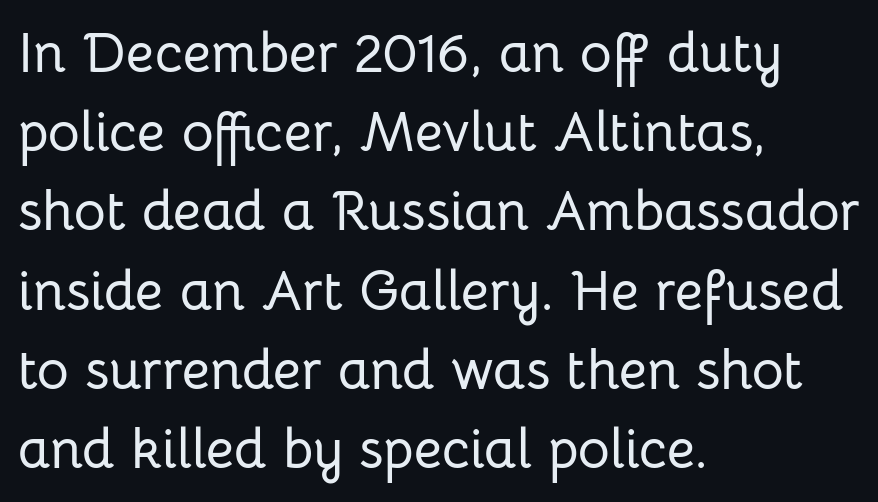
You could not count columns in this text — the font is proportionally spaced. A roman cut, with each character standing at attention. To sum up the face: it is a sans, with no serifs. The strip under each line holds only bare page. Students, observe: this is what conventionally led text looks like.
